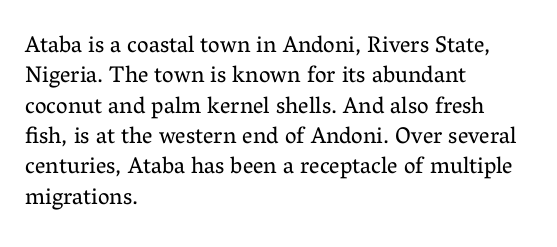
{"italic": "no", "bold": "no", "underline": "no", "align": "left", "line_spacing": "normal", "line_spacing_ratio": 1.32, "letter_spacing": "normal", "letter_spacing_em": 0.0, "glyph_px": 23}
